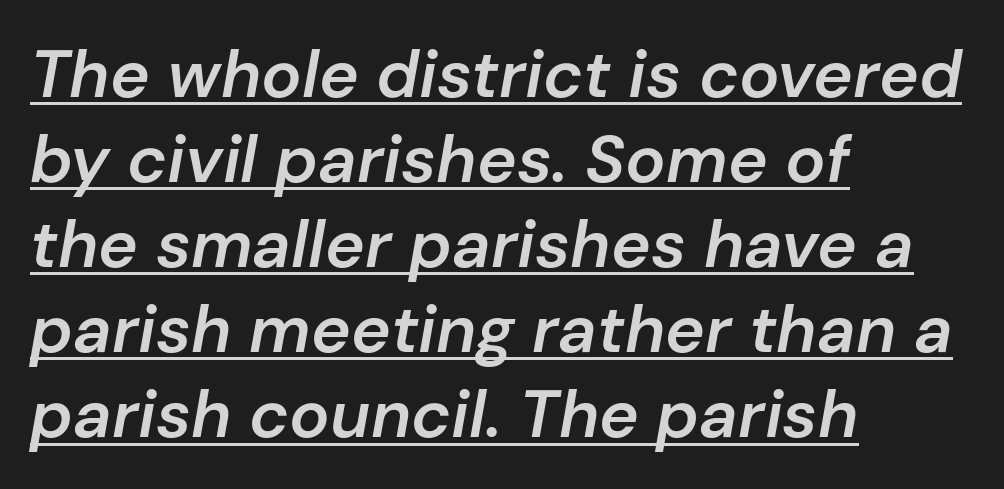
Line beginnings align vertically; line endings do not. When letters slant like this, we call the style italic. A typesetter would call this proportional, since set widths differ per character. The rendering keeps characters at their native spacing. The specimen includes a rule beneath the text block's lines. Students, observe: this is what conventionally led text looks like.
